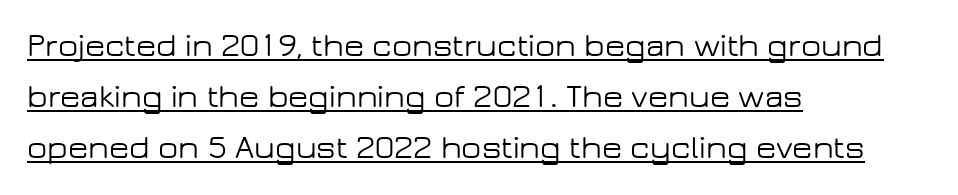
Q: Is the text italic (slanted)? A: No, it is upright.
Q: Is the typeface a serif or a sans-serif typeface? A: Sans-serif.
Q: Is the text underlined? A: Yes.
Q: How is the paragraph aligned? A: Left-aligned.
Q: Is the spacing between letters normal or unusually wide? A: Normal.
Q: Is the spacing between lines tight, normal or loose? A: Normal.
Q: Width (condensed, normal, or wide)? A: Wide.
Q: Stroke contrast? A: Low.
Q: x-height? A: Medium.
Q: Monospaced? A: No.
